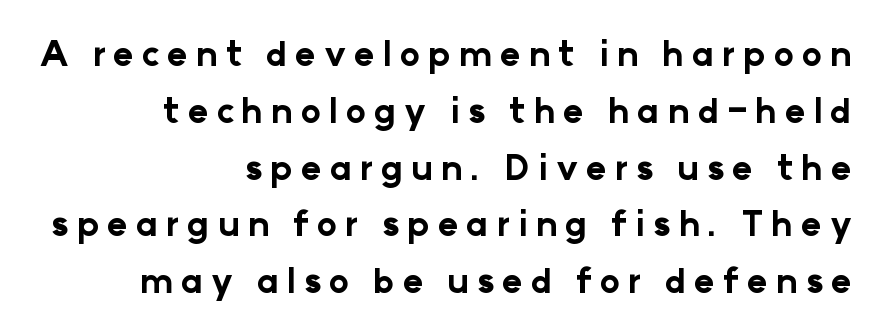
Q: Is the text bold? A: Yes.
Q: Is the text italic (slanted)? A: No, it is upright.
Q: Is the typeface a serif or a sans-serif typeface? A: Sans-serif.
Q: Is the text underlined? A: No.
Q: How is the paragraph aligned? A: Right-aligned.
Q: Is the spacing between letters normal or unusually wide? A: Unusually wide.
Q: Is the spacing between lines tight, normal or loose? A: Normal.
Q: Width (condensed, normal, or wide)? A: Normal.
Q: Stroke contrast? A: Low.
Q: x-height? A: Medium.
Q: Monospaced? A: No.
